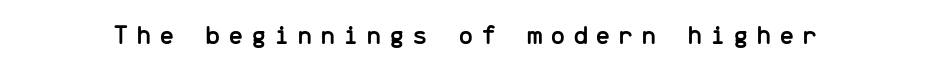
The face used here is rendered with a markedly widened letterfit. The lettering stays uniformly vertical, giving the passage a roman look. Examine the stroke ends and you'll find no serifs. Type without underlining. Here the designer chose a console-style face with uniform glyph widths.
